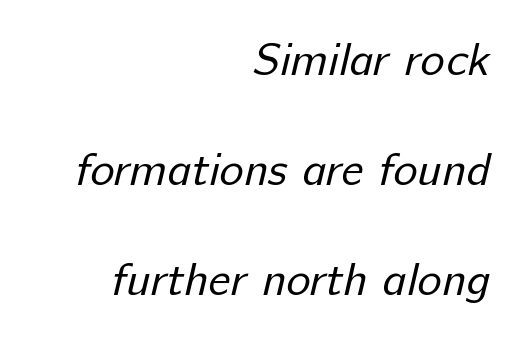
The image shows 46 px regular-weight sans-serif type; set right-aligned, loose line spacing (2.39x), normal letter spacing, not underlined; low stroke contrast and a medium x-height.
